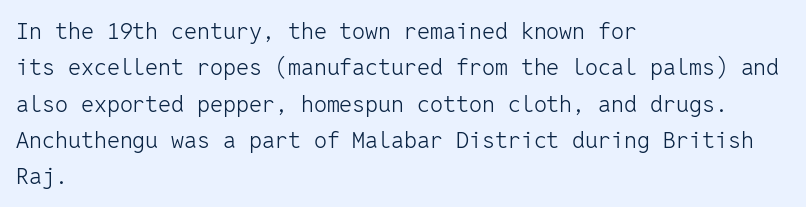
{"italic": "no", "bold": "no", "underline": "no", "align": "left", "line_spacing": "normal", "line_spacing_ratio": 1.58, "letter_spacing": "normal", "letter_spacing_em": 0.0, "glyph_px": 23}
